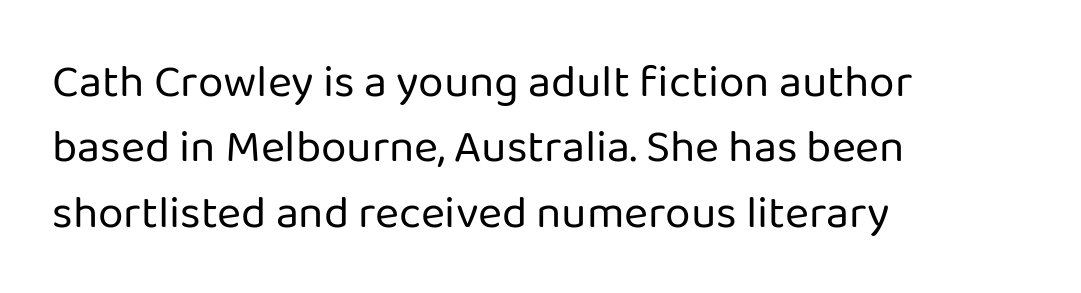
The rendering keeps characters at their native spacing. These lines sit exactly where default settings would place them. Note the varied advance widths — an 'i' is clearly narrower than an 'm'. A student would call this left alignment; a typographer would say flush left, rag right.
